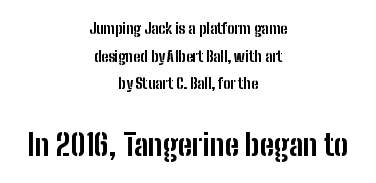
Observe the absence of serifs on each vertical stroke in this sample. The lower block of text is set noticeably larger than the block above it. Note the varied advance widths — an 'i' is clearly narrower than an 'm'. The typesetting leans heavy: a genuine bold.
